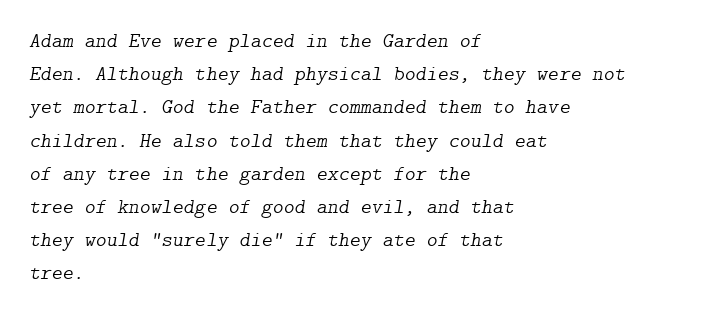
The image shows 21 px text type, italic (leaning right); set left-aligned, normal line spacing (1.58x), normal letter spacing, not underlined.
